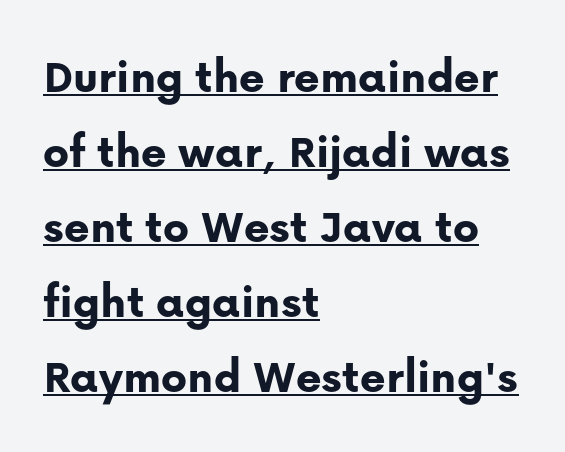
Q: Is the text bold? A: Yes.
Q: Is the text italic (slanted)? A: No, it is upright.
Q: Is the typeface a serif or a sans-serif typeface? A: Sans-serif.
Q: Is the text underlined? A: Yes.
Q: How is the paragraph aligned? A: Left-aligned.
Q: Is the spacing between letters normal or unusually wide? A: Normal.
Q: Is the spacing between lines tight, normal or loose? A: Normal.
Q: Width (condensed, normal, or wide)? A: Normal.
Q: Stroke contrast? A: Low.
Q: x-height? A: Medium.
Q: Monospaced? A: No.
